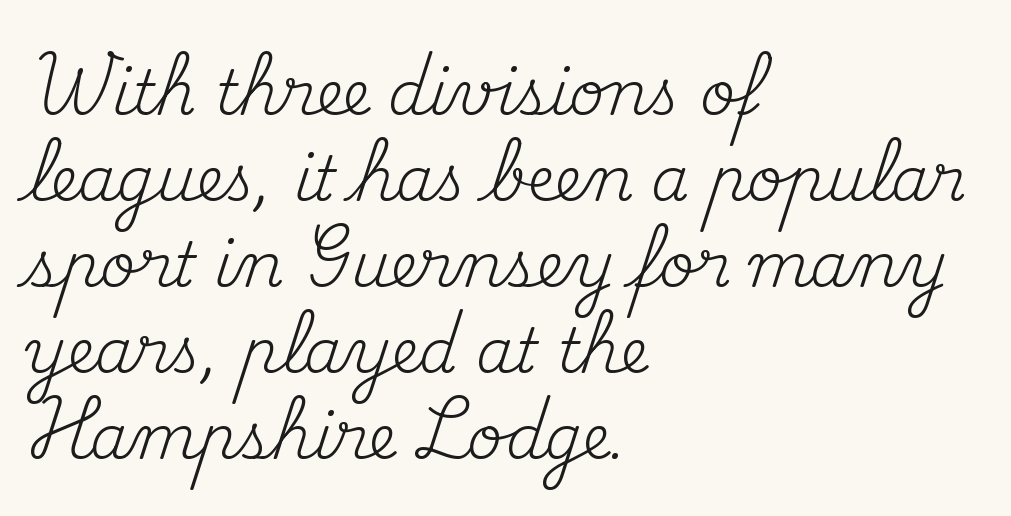
Q: Is the text bold? A: No.
Q: Is the text italic (slanted)? A: Yes.
Q: Is the typeface a serif or a sans-serif typeface? A: Serif.
Q: Is the text underlined? A: No.
Q: How is the paragraph aligned? A: Left-aligned.
Q: Is the spacing between letters normal or unusually wide? A: Normal.
Q: Is the spacing between lines tight, normal or loose? A: Normal.
Q: Width (condensed, normal, or wide)? A: Normal.
Q: Stroke contrast? A: Medium.
Q: x-height? A: Small.
Q: Monospaced? A: No.
